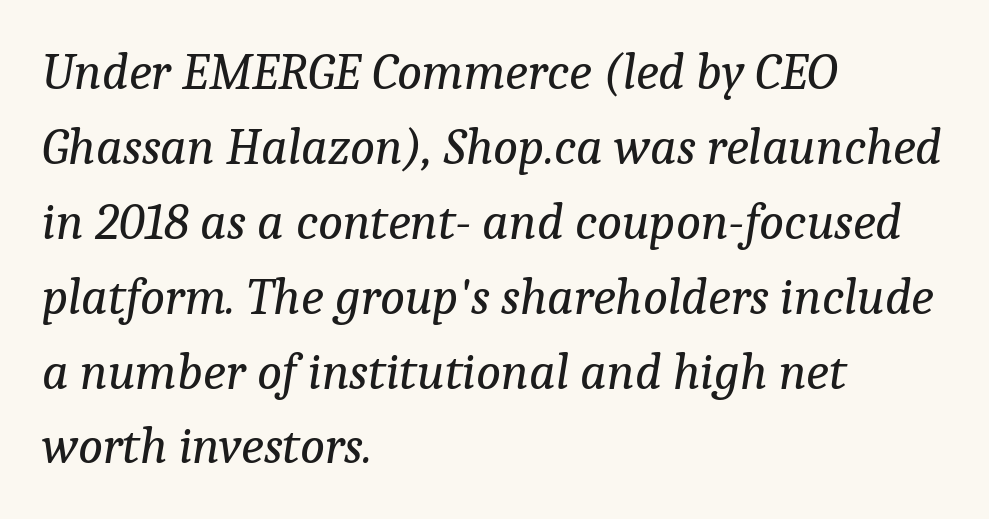
The image shows 52 px regular-weight serif type, italic (leaning right); set left-aligned, normal line spacing (1.44x), normal letter spacing, not underlined; low stroke contrast and a medium x-height.
